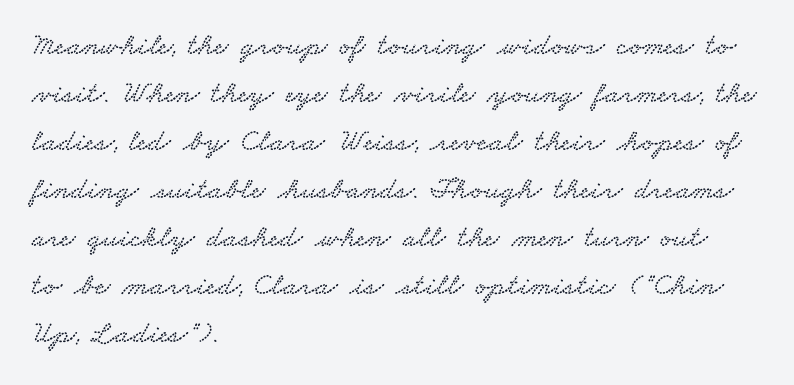
{"serif": "yes", "width": "wide", "stroke_contrast": "low", "x_height": "small", "monospaced": "no", "underline": "no", "align": "left", "line_spacing": "normal", "line_spacing_ratio": 1.55, "letter_spacing": "normal", "letter_spacing_em": 0.0, "glyph_px": 31}
